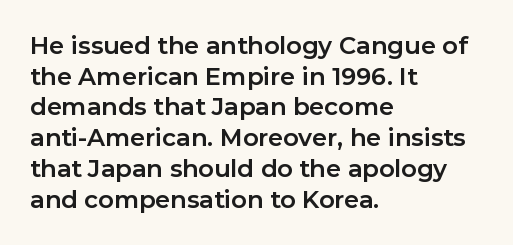
{"italic": "no", "bold": "yes", "underline": "no", "align": "left", "line_spacing": "normal", "line_spacing_ratio": 1.28, "letter_spacing": "normal", "letter_spacing_em": 0.0, "glyph_px": 24}
